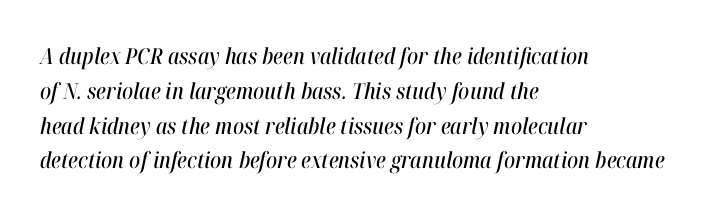
Q: Is the text italic (slanted)? A: Yes, it leans right by about 12 degrees.
Q: Is the text underlined? A: No.
Q: How is the paragraph aligned? A: Left-aligned.
Q: Is the spacing between letters normal or unusually wide? A: Normal.
Q: Is the spacing between lines tight, normal or loose? A: Normal.
